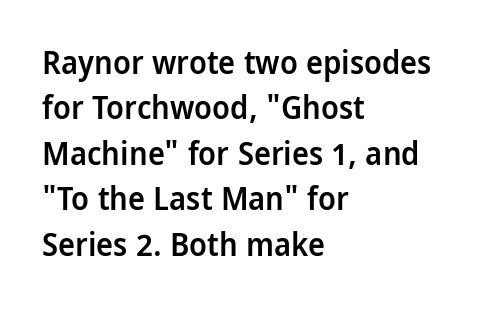
The image shows 32 px semibold, condensed sans-serif type, upright; set left-aligned, normal line spacing (1.42x), normal letter spacing, not underlined; low stroke contrast and a large x-height.
